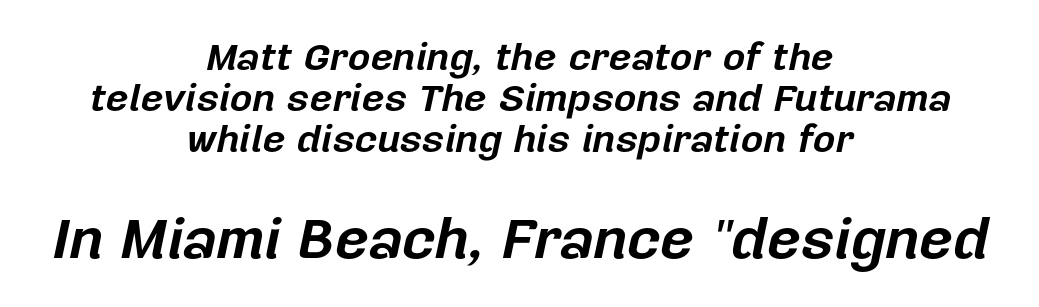
{"italic": "yes", "lean": "right", "slant_degrees": 12, "bold": "yes", "weight": "bold", "width": "normal", "stroke_contrast": "low", "x_height": "medium", "monospaced": "no", "underline": "no", "align": "center", "line_spacing": "tight", "line_spacing_ratio": 1.05, "letter_spacing": "normal", "letter_spacing_em": 0.0, "larger_block": "second", "size_ratio": 1.49, "glyph_px": 58}
